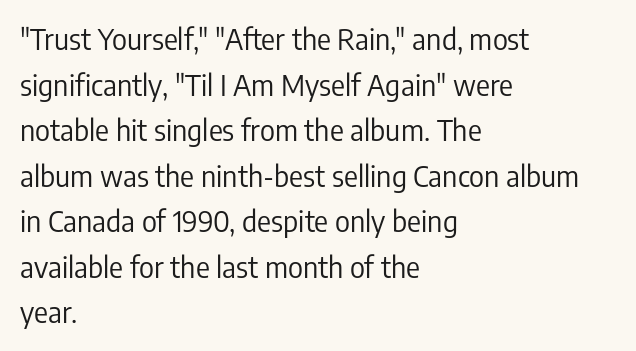
The axis of the letterforms is exactly vertical. Standard letterfit; no display-style spreading of the glyphs. Visually the block forms a straight wall on the left and a jagged coastline on the right. The letterforms sit at book weight or below. Descenders are the only things crossing below the line.
